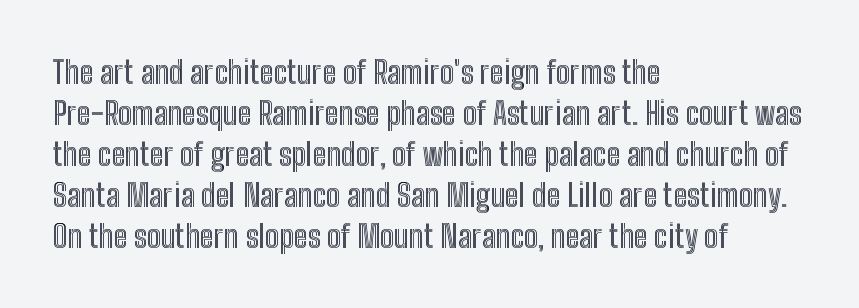
The image shows 31 px condensed type, upright; set left-aligned, normal line spacing (1.32x), normal letter spacing, not underlined; a medium x-height.
